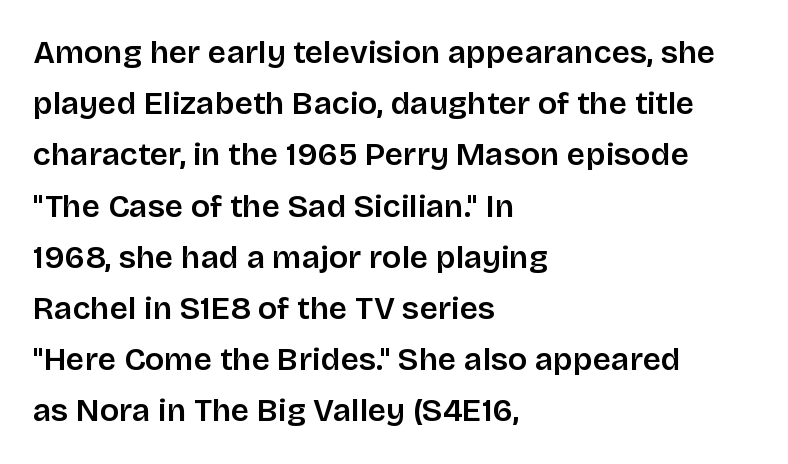
Q: Is the text italic (slanted)? A: No, it is upright.
Q: Is the typeface a serif or a sans-serif typeface? A: Sans-serif.
Q: Is the text underlined? A: No.
Q: How is the paragraph aligned? A: Left-aligned.
Q: Is the spacing between letters normal or unusually wide? A: Normal.
Q: Is the spacing between lines tight, normal or loose? A: Normal.
Q: Width (condensed, normal, or wide)? A: Normal.
Q: Stroke contrast? A: Low.
Q: x-height? A: Large.
Q: Monospaced? A: No.
